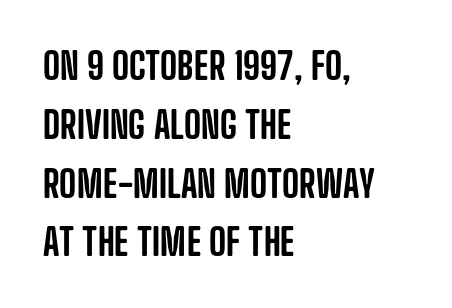
The image shows 37 px condensed sans-serif type, upright; set left-aligned, normal line spacing (1.59x), normal letter spacing, not underlined; low stroke contrast and a large x-height.
